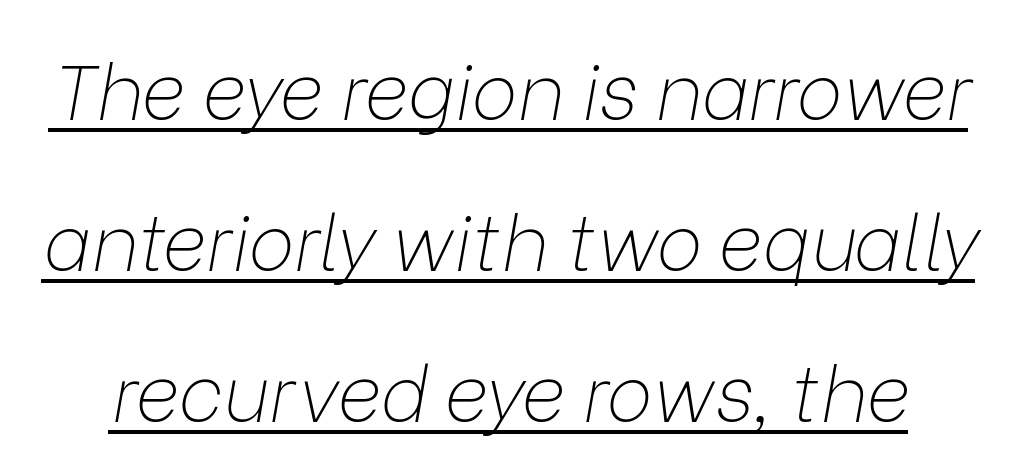
You could not count columns in this text — the font is proportionally spaced. What stands out about the letter spacing? Nothing — it is the standard amount. The leading is generous, giving the passage an open texture. Somebody hit Ctrl+U on this one — the words are underlined.
